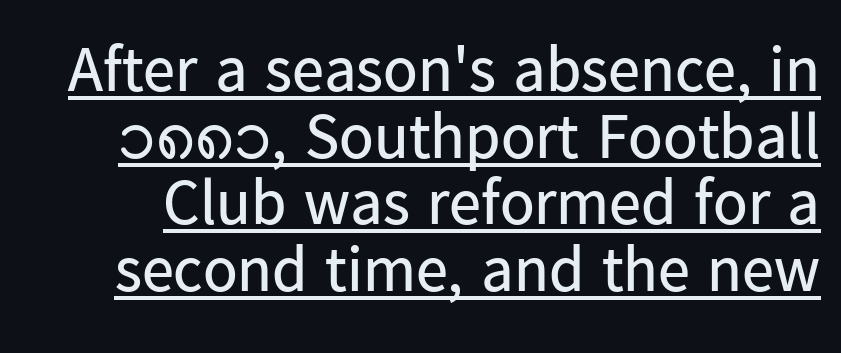
Q: Is the text bold? A: No.
Q: Is the text italic (slanted)? A: No, it is upright.
Q: Is the typeface a serif or a sans-serif typeface? A: Sans-serif.
Q: Is the text underlined? A: Yes.
Q: Is the spacing between letters normal or unusually wide? A: Normal.
Q: Is the spacing between lines tight, normal or loose? A: Tight.
Q: Width (condensed, normal, or wide)? A: Normal.
Q: Stroke contrast? A: Low.
Q: x-height? A: Medium.
Q: Monospaced? A: No.
